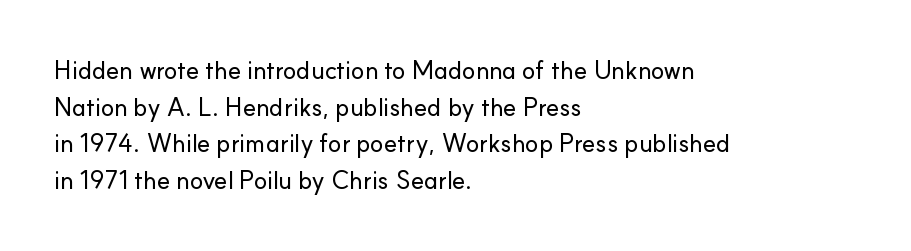
Q: Is the text italic (slanted)? A: No, it is upright.
Q: Is the text underlined? A: No.
Q: How is the paragraph aligned? A: Left-aligned.
Q: Is the spacing between letters normal or unusually wide? A: Normal.
Q: Is the spacing between lines tight, normal or loose? A: Normal.
